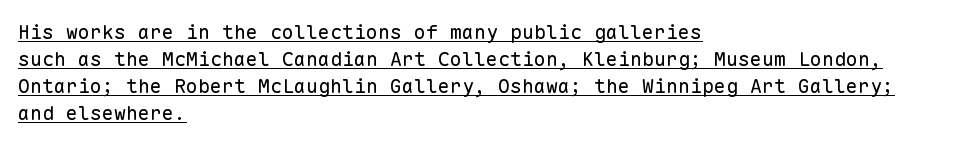
Q: Is the text bold? A: No.
Q: Is the text italic (slanted)? A: No, it is upright.
Q: Is the text underlined? A: Yes.
Q: How is the paragraph aligned? A: Left-aligned.
Q: Is the spacing between letters normal or unusually wide? A: Normal.
Q: Is the spacing between lines tight, normal or loose? A: Normal.
